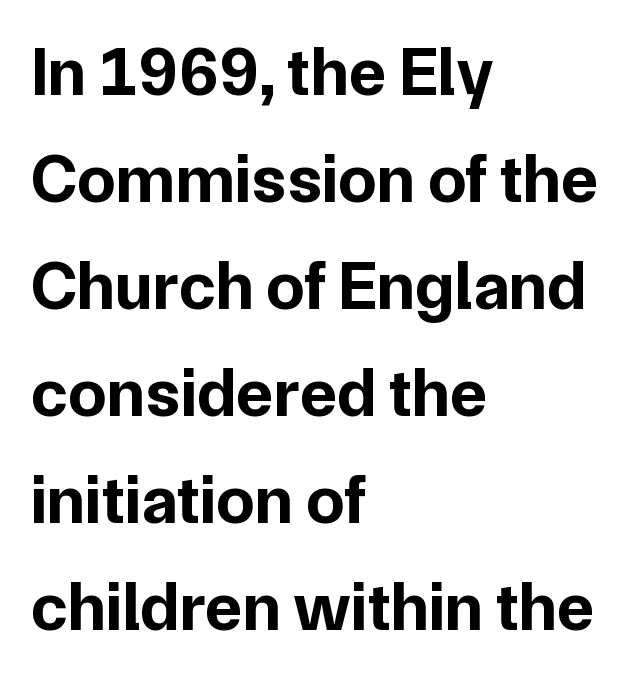
Q: Is the text bold? A: Yes.
Q: Is the text italic (slanted)? A: No, it is upright.
Q: Is the typeface a serif or a sans-serif typeface? A: Sans-serif.
Q: Is the text underlined? A: No.
Q: How is the paragraph aligned? A: Left-aligned.
Q: Is the spacing between letters normal or unusually wide? A: Normal.
Q: Is the spacing between lines tight, normal or loose? A: Normal.
Q: Width (condensed, normal, or wide)? A: Normal.
Q: Stroke contrast? A: Low.
Q: x-height? A: Medium.
Q: Monospaced? A: No.
